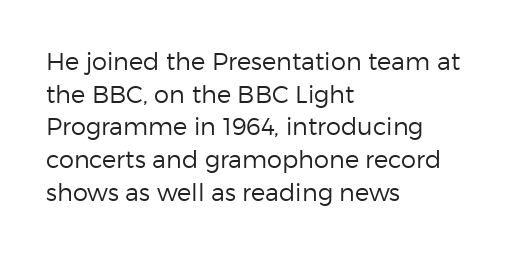
The image shows 24 px text type, upright; set left-aligned, normal line spacing (1.36x), normal letter spacing, not underlined.
